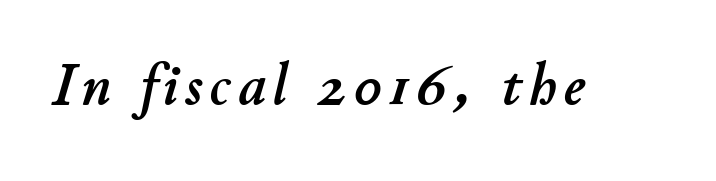
You could not count columns in this text — the font is proportionally spaced. Descenders hang freely into open space. If you drew a line through each stem, it would be angled.
